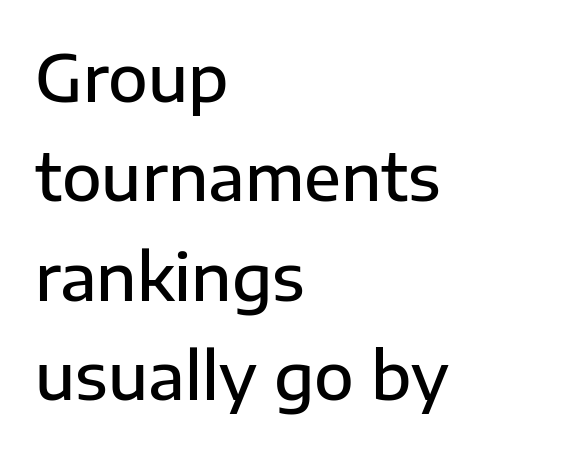
The passage shown has conventional tracking throughout. Do the characters align in a grid? No, the font is proportional. The text was rendered using a sans face with plain stroke endings. In terms of weight, the rendering is demibold, just under bold.
